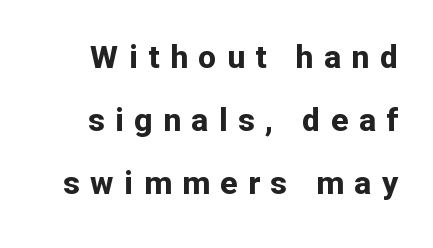
The rendering uses natural spacing where letterforms have individual widths. This sample trades compactness for vertical openness between lines. There is plenty of visible air inserted between adjacent glyphs. A bare baseline throughout the passage.
